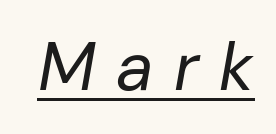
{"italic": "yes", "lean": "right", "slant_degrees": 10, "bold": "no", "weight": "regular", "width": "normal", "stroke_contrast": "low", "x_height": "medium", "monospaced": "no", "underline": "yes", "letter_spacing": "wide", "letter_spacing_em": 0.3, "glyph_px": 68}
